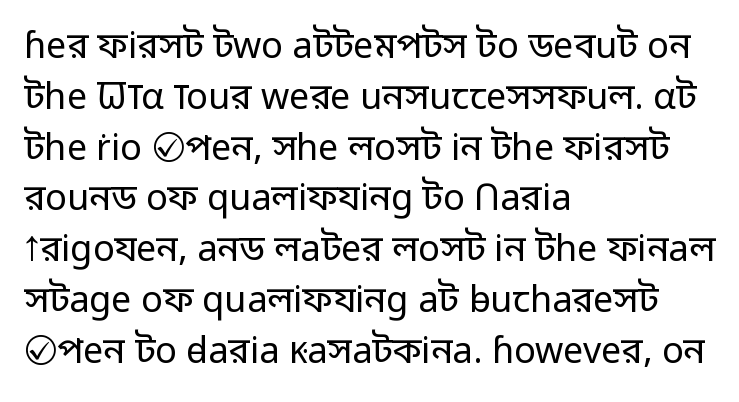
{"serif": "no", "italic": "no", "bold": "no", "weight": "regular", "width": "normal", "stroke_contrast": "low", "x_height": "medium", "monospaced": "no", "underline": "no", "align": "left", "line_spacing": "normal", "line_spacing_ratio": 1.41, "letter_spacing": "normal", "letter_spacing_em": 0.0, "glyph_px": 36}
